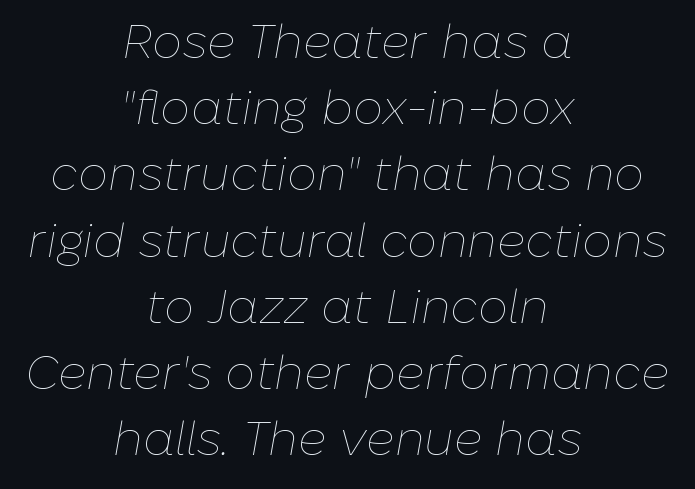
Tracking here is standard; glyphs follow each other at the usual distance. Unbolded letterforms with no extra heft. Designer's note — italics engaged. The line-height multiplier appears to be the usual default. The letters advance in unequal steps, a hallmark of proportional type. The space beneath each line is pristine and unruled.
